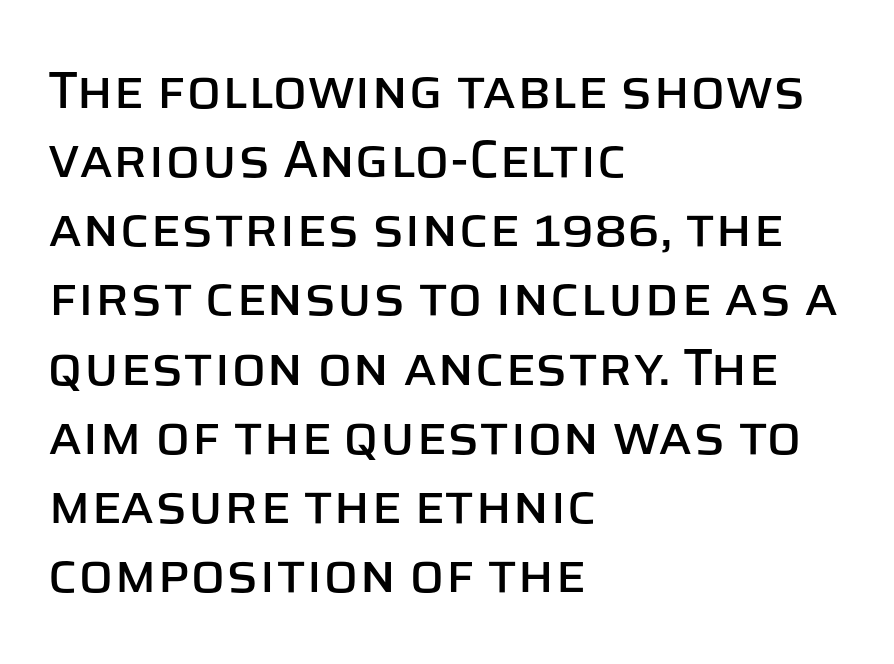
The image shows 52 px sans-serif type, upright; set left-aligned, normal line spacing (1.33x), normal letter spacing, not underlined; low stroke contrast and a large x-height.
